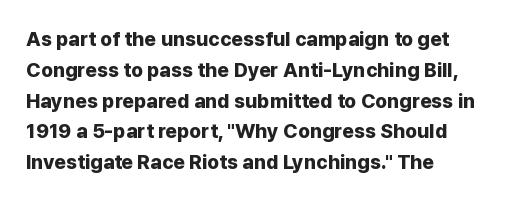
The image shows 20 px bold type, upright; set left-aligned, normal line spacing (1.54x), normal letter spacing, not underlined.
